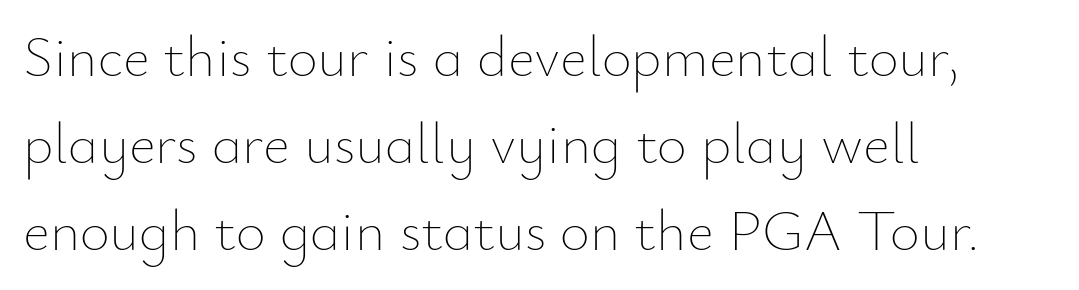
Q: Is the text bold? A: No.
Q: Is the text italic (slanted)? A: No, it is upright.
Q: Is the text underlined? A: No.
Q: How is the paragraph aligned? A: Left-aligned.
Q: Is the spacing between letters normal or unusually wide? A: Normal.
Q: Is the spacing between lines tight, normal or loose? A: Normal.
Q: Width (condensed, normal, or wide)? A: Normal.
Q: Stroke contrast? A: Low.
Q: x-height? A: Small.
Q: Monospaced? A: No.
